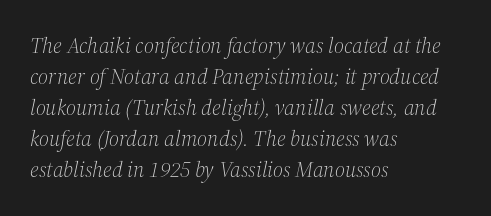
The image shows 22 px text type, italic (leaning right); set left-aligned, normal line spacing (1.41x), normal letter spacing, not underlined.
